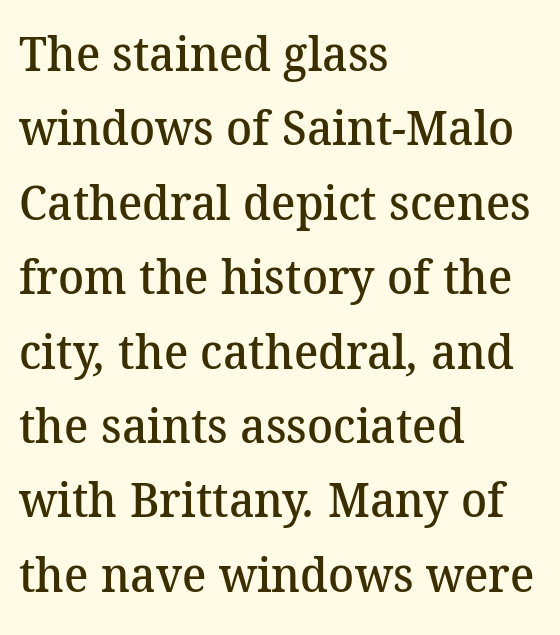
The image shows 48 px semibold serif type; set left-aligned, normal line spacing (1.55x), normal letter spacing, not underlined; medium stroke contrast and a medium x-height.
